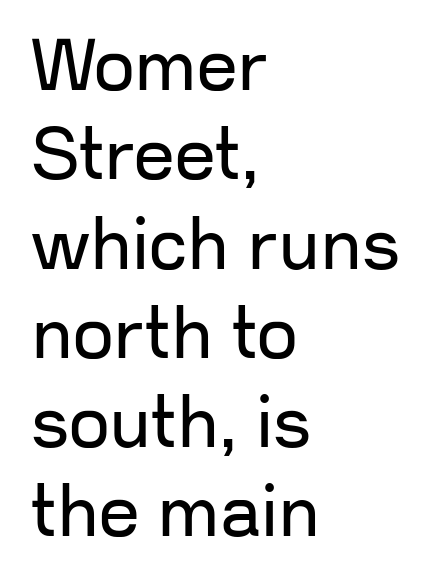
This rendering employs a face without finishing strokes, i.e., a sans-serif. The font sits on the lighter half of the weight spectrum, regular included. These lines are rendered in a variable-pitch font. How are the letters spaced? Ordinarily, with no added tracking.
